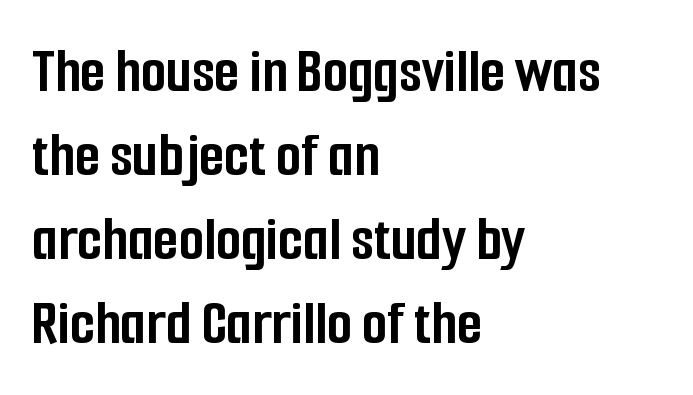
{"serif": "no", "italic": "no", "bold": "yes", "weight": "semibold", "width": "condensed", "stroke_contrast": "low", "x_height": "medium", "monospaced": "no", "underline": "no", "align": "left", "line_spacing": "normal", "line_spacing_ratio": 1.29, "letter_spacing": "normal", "letter_spacing_em": 0.0, "glyph_px": 65}
